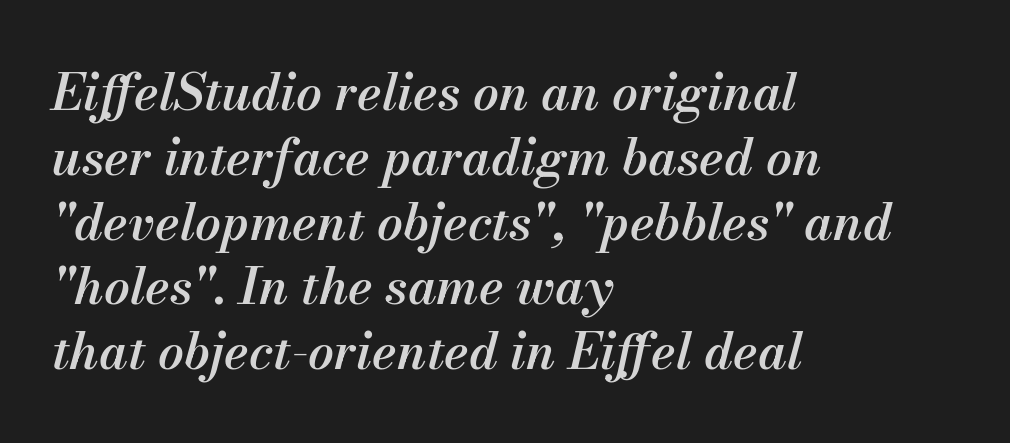
The axis of the letterforms is tilted away from vertical. Horizontal bands of white between lines are of average thickness. Nothing unusual about the tracking: characters are spaced as the font intends. Varying glyph widths throughout — classic text-font behaviour.
